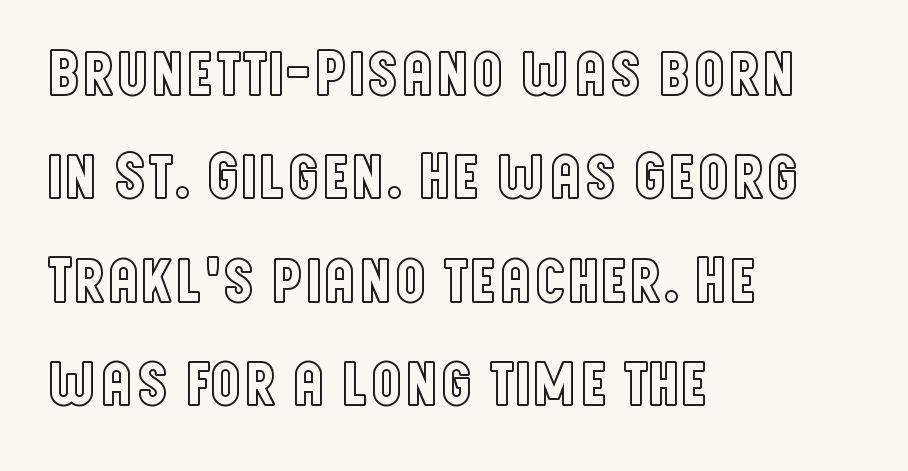
{"italic": "no", "width": "condensed", "x_height": "large", "monospaced": "no", "underline": "no", "align": "left", "line_spacing": "normal", "line_spacing_ratio": 1.59, "letter_spacing": "normal", "letter_spacing_em": 0.0, "glyph_px": 65}
